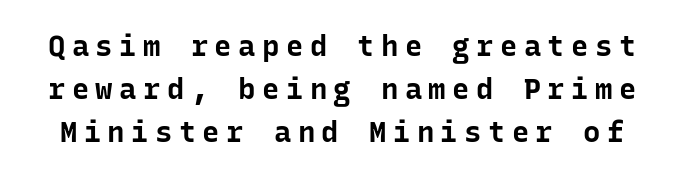
The image shows 29 px bold sans-serif type, upright, monospaced; set normal line spacing (1.48x), unusually wide letter spacing (+0.22 em), not underlined; low stroke contrast and a medium x-height.
